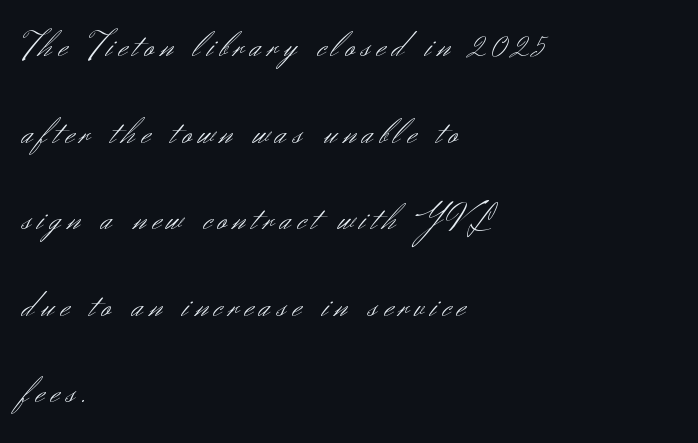
Q: Is the text bold? A: No.
Q: Is the text italic (slanted)? A: Yes.
Q: Is the typeface a serif or a sans-serif typeface? A: Sans-serif.
Q: Is the text underlined? A: No.
Q: How is the paragraph aligned? A: Left-aligned.
Q: Is the spacing between lines tight, normal or loose? A: Loose.
Q: Width (condensed, normal, or wide)? A: Normal.
Q: Stroke contrast? A: Medium.
Q: x-height? A: Small.
Q: Monospaced? A: No.
